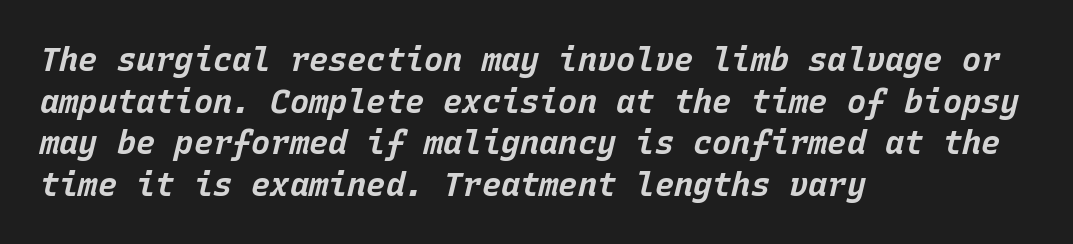
The image shows 32 px bold type, italic (leaning right), monospaced; set left-aligned, normal line spacing (1.3x), normal letter spacing, not underlined; low stroke contrast and a large x-height.
